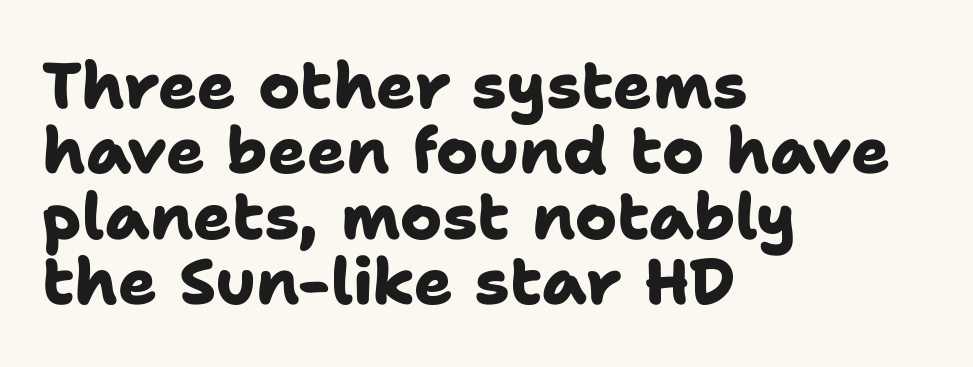
Note the varied advance widths — an 'i' is clearly narrower than an 'm'. Nobody drew a line under any word here. Typesetter's note: full bold, strokes at maximum text heaviness. Horizontal alignment here is leftward, the default for most running prose.
